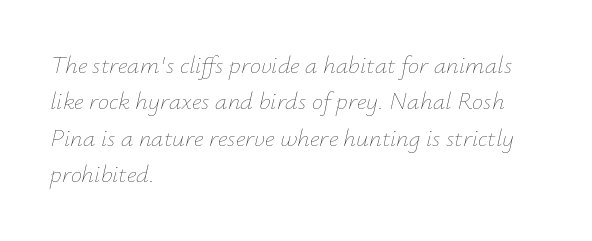
Stem width sits at or under what a default text font uses. Designer's note — italics engaged. The glyphs are unaccompanied by any horizontal stroke below them. A classic flush-left, rag-right setting is used for this passage. The designer left line spacing at the default. This sample uses plain, unmodified letter spacing.
